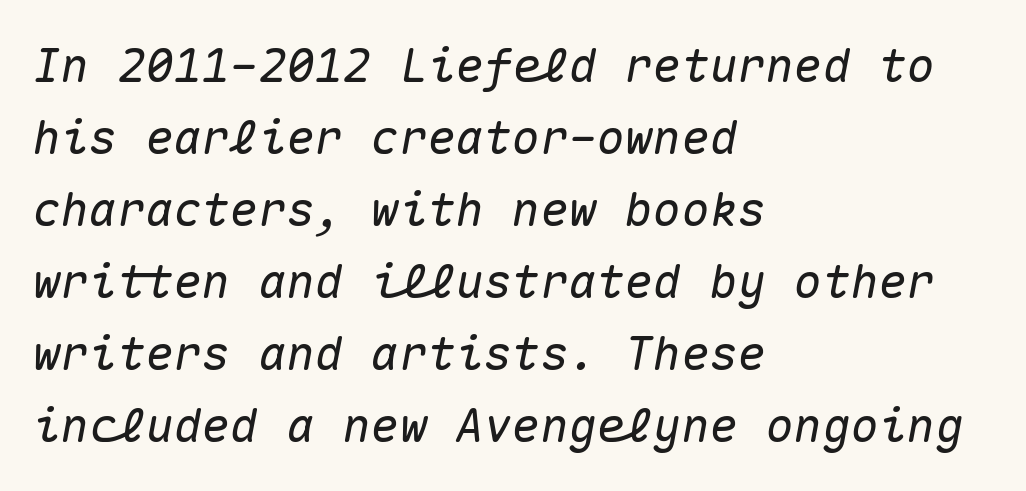
Q: Is the text italic (slanted)? A: Yes, it leans right by about 10 degrees.
Q: Is the text underlined? A: No.
Q: How is the paragraph aligned? A: Left-aligned.
Q: Is the spacing between letters normal or unusually wide? A: Normal.
Q: Is the spacing between lines tight, normal or loose? A: Normal.
Q: Width (condensed, normal, or wide)? A: Normal.
Q: Stroke contrast? A: Medium.
Q: x-height? A: Medium.
Q: Monospaced? A: Yes.
